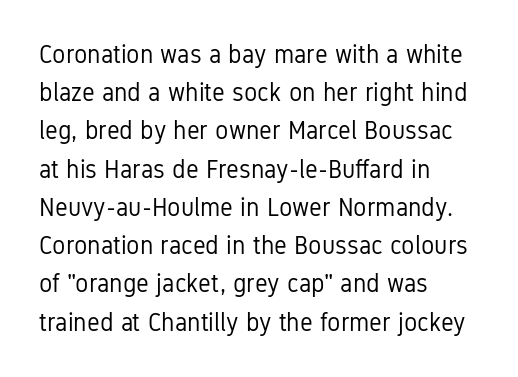
The glyphs are unaccompanied by any horizontal stroke below them. Posture: vertical. These lines keep a tight, regular rhythm from letter to letter. Interline gaps are of average width in this sample. The paragraph shown leans on its left margin.
